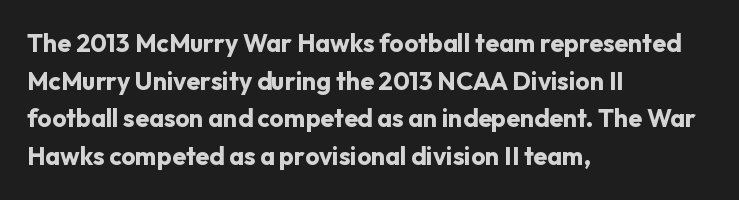
Students, note that the glyphs here touch the page at normal intervals. The vertical gap from one line to the next is medium. The lettering stays uniformly vertical, giving the passage a roman look. The lines are quadded left. Heft: maximum for text — a bold. Type without underlining.
